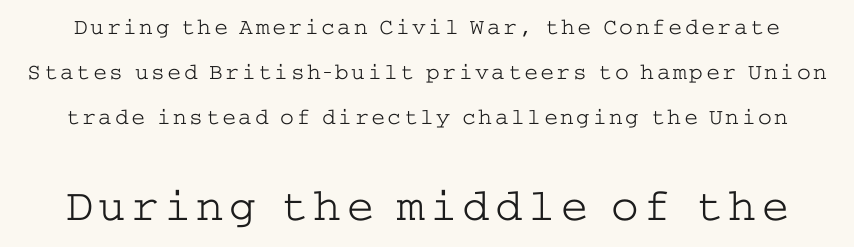
Q: Is the text bold? A: No.
Q: Is the text italic (slanted)? A: No, it is upright.
Q: Is the typeface a serif or a sans-serif typeface? A: Serif.
Q: Is the text underlined? A: No.
Q: Is the spacing between lines tight, normal or loose? A: Loose.
Q: Which block of text is set in a larger size, the first (top) or the second (bottom)? A: The second (bottom) one.
Q: Width (condensed, normal, or wide)? A: Wide.
Q: Stroke contrast? A: Low.
Q: x-height? A: Medium.
